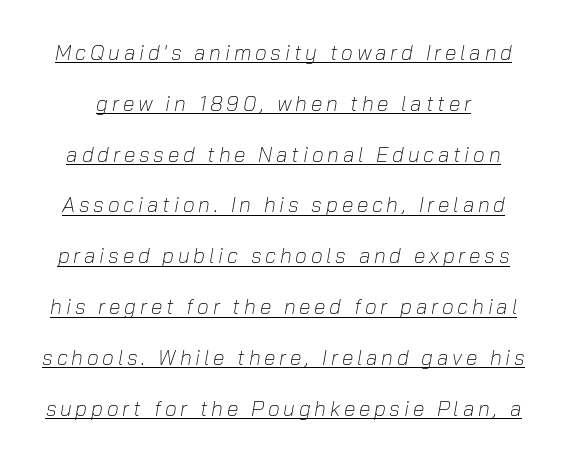
The image shows 21 px text type, italic (leaning right); set loose line spacing (2.42x), underlined.
